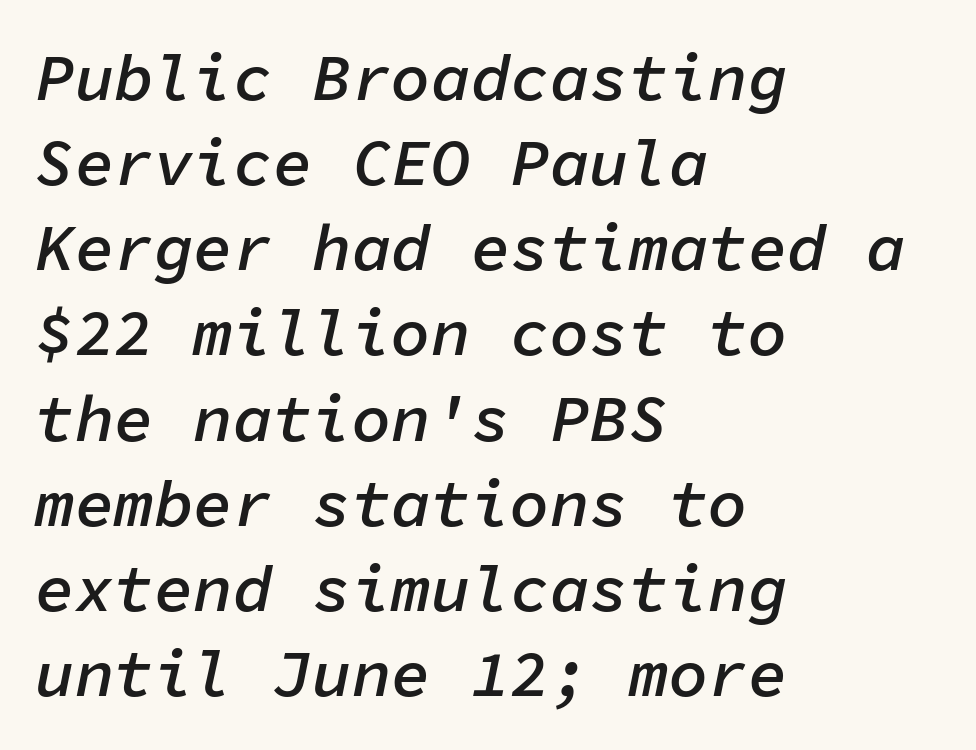
The space between consecutive lines is moderate. The space beneath each line is pristine and unruled. Looks like terminal output: every glyph gets an equal slot. Stroke thickness is moderately raised; the sample reads as semibold. Italic: yes, the glyphs are oblique. This rendering uses left alignment, leaving the right contour irregular.
